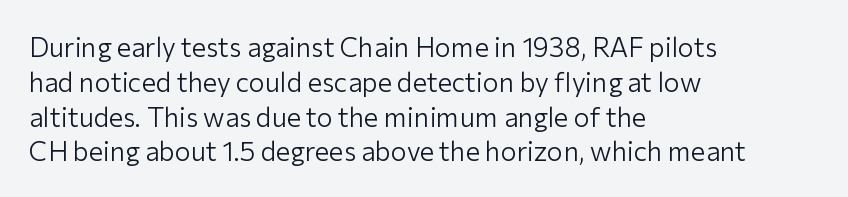
{"italic": "no", "bold": "no", "underline": "no", "align": "left", "line_spacing": "normal", "line_spacing_ratio": 1.29, "letter_spacing": "normal", "letter_spacing_em": 0.0, "glyph_px": 27}
